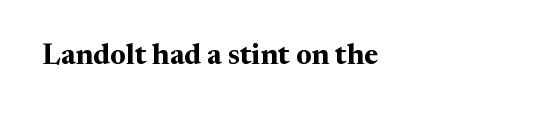
Check where the strokes stop: tiny serifs finish them off. Looks like regular typesetting: each glyph gets only the width it needs. The typesetter chose a ragged-right arrangement here. The letters stand upright; this is a roman face. Caption: standard tracking, unaltered.
